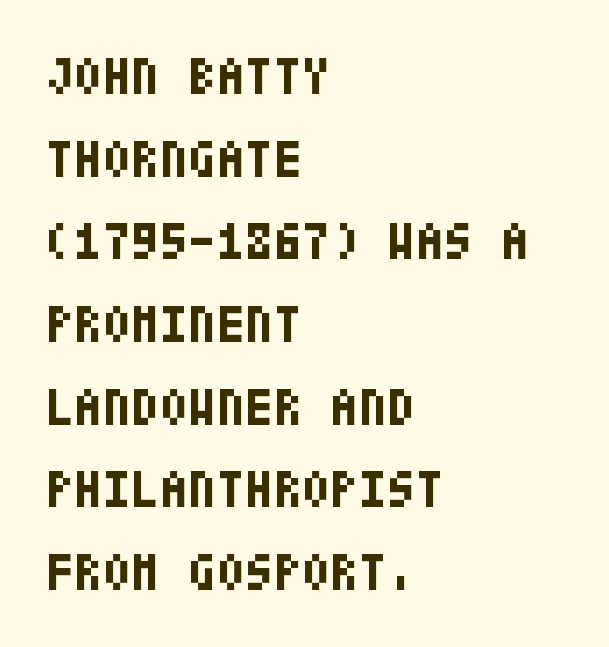
Q: Is the text bold? A: Yes.
Q: Is the text italic (slanted)? A: No, it is upright.
Q: Is the typeface a serif or a sans-serif typeface? A: Sans-serif.
Q: Is the text underlined? A: No.
Q: How is the paragraph aligned? A: Left-aligned.
Q: Is the spacing between letters normal or unusually wide? A: Normal.
Q: Is the spacing between lines tight, normal or loose? A: Normal.
Q: Width (condensed, normal, or wide)? A: Condensed.
Q: Stroke contrast? A: Low.
Q: x-height? A: Large.
